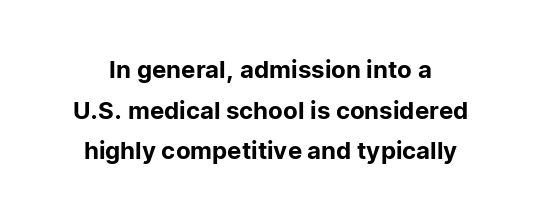
Every row of glyphs is offset so its center matches the block's center. Nobody drew a line under any word here. How would I describe the line gaps? Plain and ordinary. Every stem runs plumb, perpendicular to the baseline.
